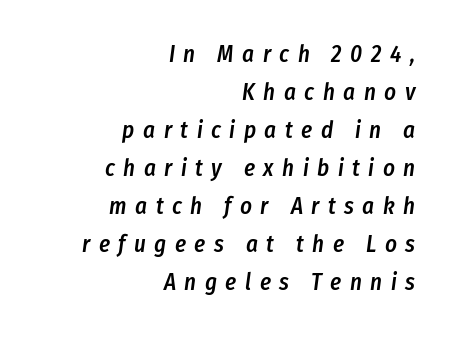
{"italic": "yes", "lean": "right", "slant_degrees": 8, "bold": "semi", "underline": "no", "align": "right", "line_spacing": "normal", "line_spacing_ratio": 1.65, "letter_spacing": "wide", "letter_spacing_em": 0.37, "glyph_px": 23}
